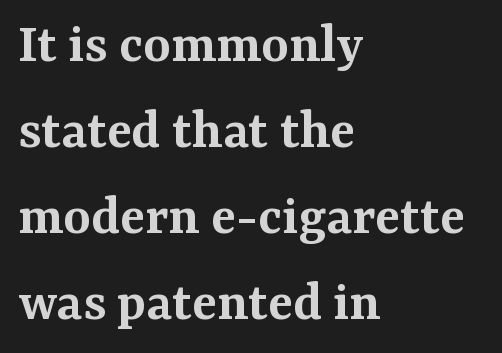
The image shows 58 px semibold serif type, upright; set left-aligned, normal line spacing (1.48x), normal letter spacing, not underlined; medium stroke contrast and a medium x-height.
